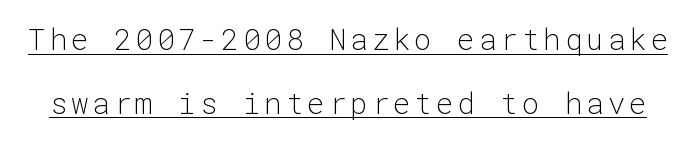
The image shows 29 px light sans-serif type, upright, monospaced; set loose line spacing (2.2x), underlined; low stroke contrast and a medium x-height.
